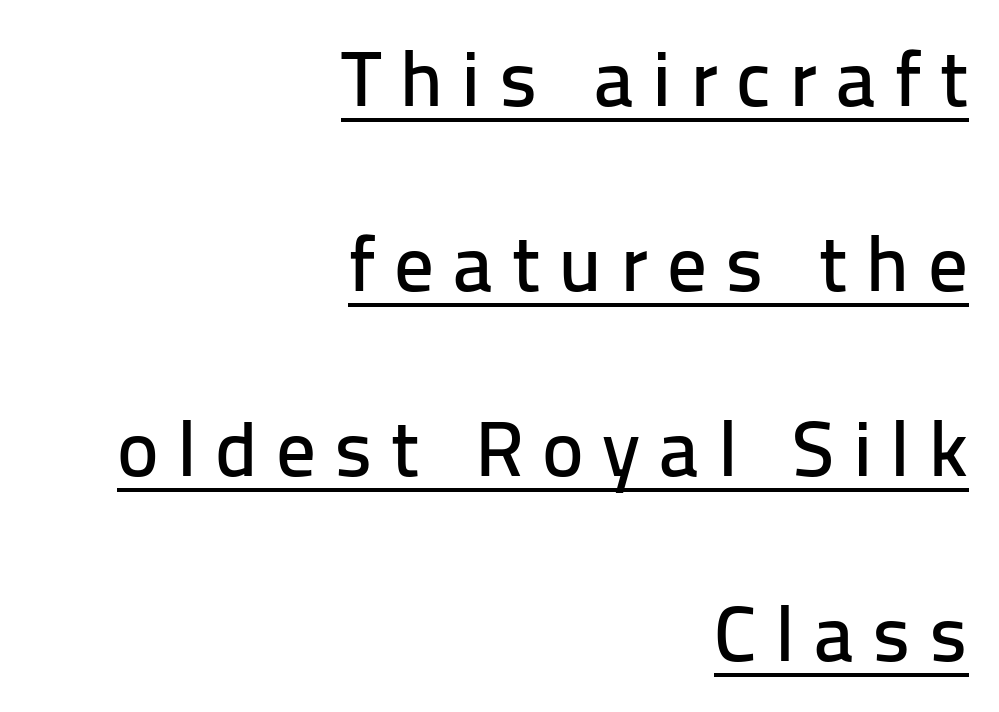
{"serif": "no", "italic": "no", "width": "normal", "stroke_contrast": "low", "x_height": "medium", "monospaced": "no", "underline": "yes", "align": "right", "line_spacing": "loose", "line_spacing_ratio": 2.34, "letter_spacing": "wide", "letter_spacing_em": 0.23, "glyph_px": 79}
